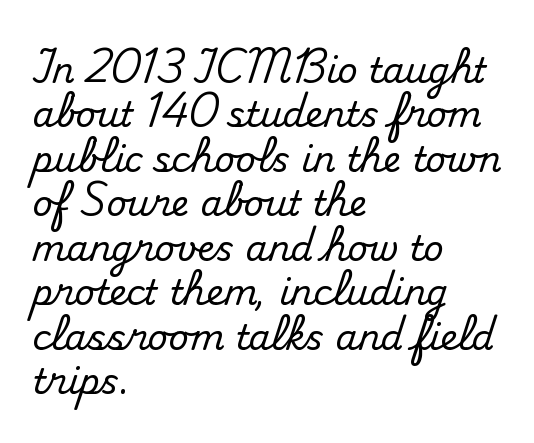
Q: Is the text italic (slanted)? A: Yes.
Q: Is the typeface a serif or a sans-serif typeface? A: Serif.
Q: Is the text underlined? A: No.
Q: How is the paragraph aligned? A: Left-aligned.
Q: Is the spacing between letters normal or unusually wide? A: Normal.
Q: Is the spacing between lines tight, normal or loose? A: Normal.
Q: Width (condensed, normal, or wide)? A: Normal.
Q: Stroke contrast? A: Medium.
Q: x-height? A: Small.
Q: Monospaced? A: No.
